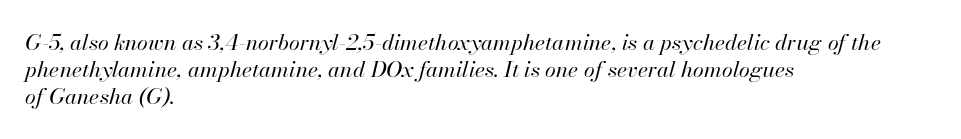
The image shows 22 px text type, italic (leaning right); set left-aligned, line spacing 1.23x, normal letter spacing, not underlined.
